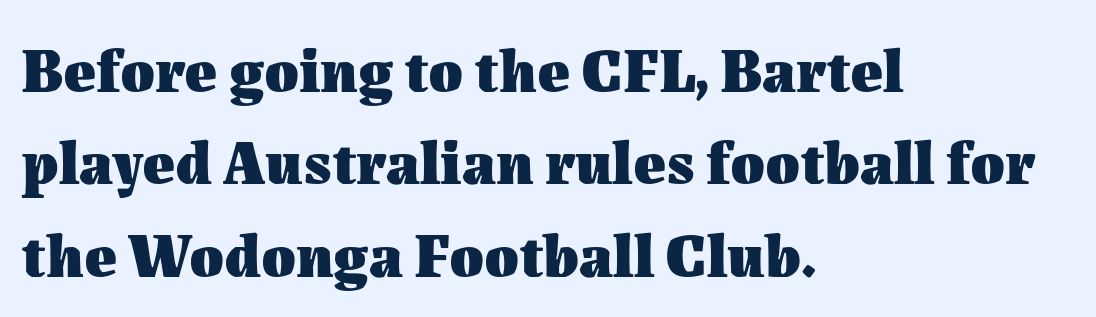
The image shows 62 px heavy type, upright; set left-aligned, normal line spacing (1.49x), normal letter spacing, not underlined; medium stroke contrast and a medium x-height.
